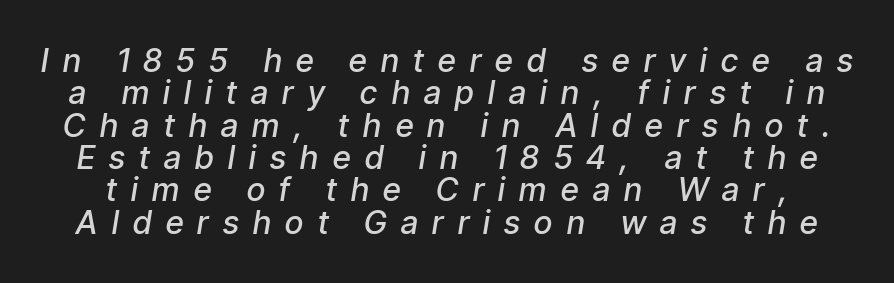
The image shows 32 px semibold, condensed type, italic (leaning right); set tight line spacing (1.01x), unusually wide letter spacing (+0.45 em), not underlined; low stroke contrast and a medium x-height.
